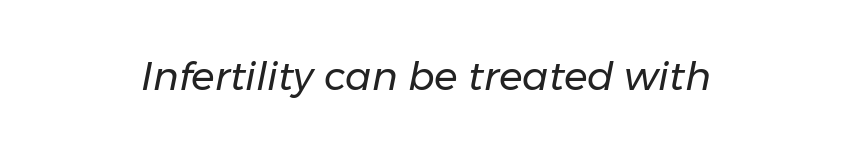
{"italic": "yes", "lean": "right", "slant_degrees": 11, "bold": "no", "weight": "regular", "width": "normal", "stroke_contrast": "low", "x_height": "medium", "monospaced": "no", "underline": "no", "letter_spacing": "normal", "letter_spacing_em": 0.0, "glyph_px": 39}
